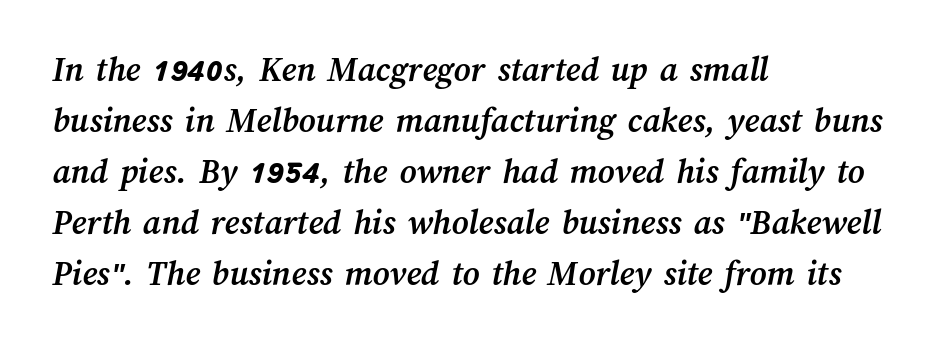
The image shows 36 px semibold type; set left-aligned, normal line spacing (1.42x), normal letter spacing, not underlined; medium stroke contrast and a medium x-height.
